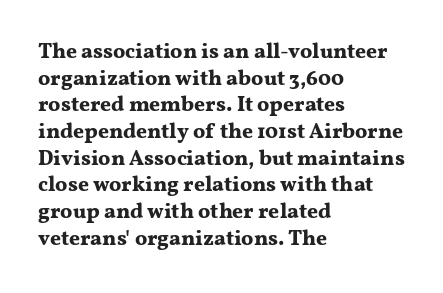
The image shows 21 px bold type, upright; set left-aligned, normal line spacing (1.27x), normal letter spacing, not underlined.
